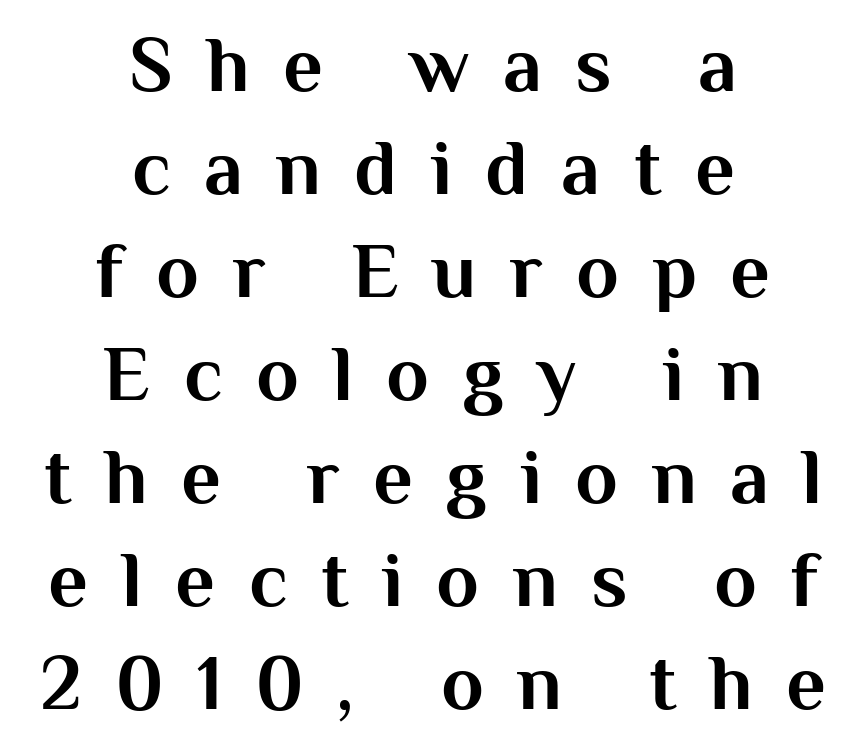
A normal amount of white space separates one row of letters from the next. Chunky letters — that's bold for sure. Posture: vertical. Horizontal alignment here is central, giving a formal, balanced look. Display-style spreading of the glyphs; the letterfit is very open.
